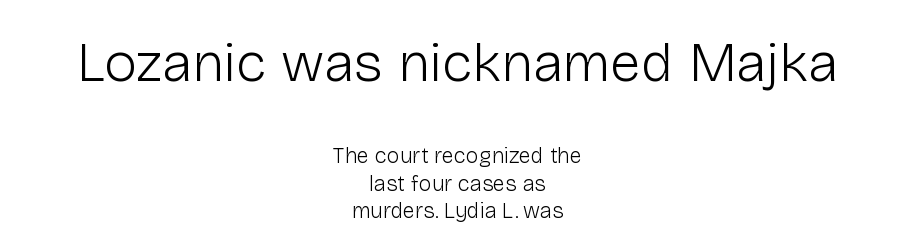
Q: Is the text bold? A: No.
Q: Is the text italic (slanted)? A: No, it is upright.
Q: Is the typeface a serif or a sans-serif typeface? A: Sans-serif.
Q: Is the text underlined? A: No.
Q: How is the paragraph aligned? A: Centered.
Q: Is the spacing between letters normal or unusually wide? A: Normal.
Q: Which block of text is set in a larger size, the first (top) or the second (bottom)? A: The first (top) one.
Q: Width (condensed, normal, or wide)? A: Normal.
Q: Stroke contrast? A: Low.
Q: x-height? A: Medium.
Q: Monospaced? A: No.
